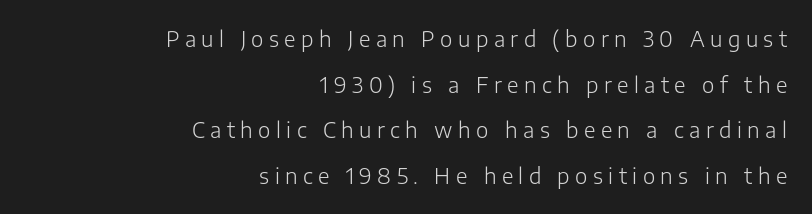
{"italic": "no", "bold": "no", "underline": "no", "align": "right", "line_spacing": "loose", "line_spacing_ratio": 2.17, "letter_spacing": "wide", "letter_spacing_em": 0.26, "glyph_px": 21}
